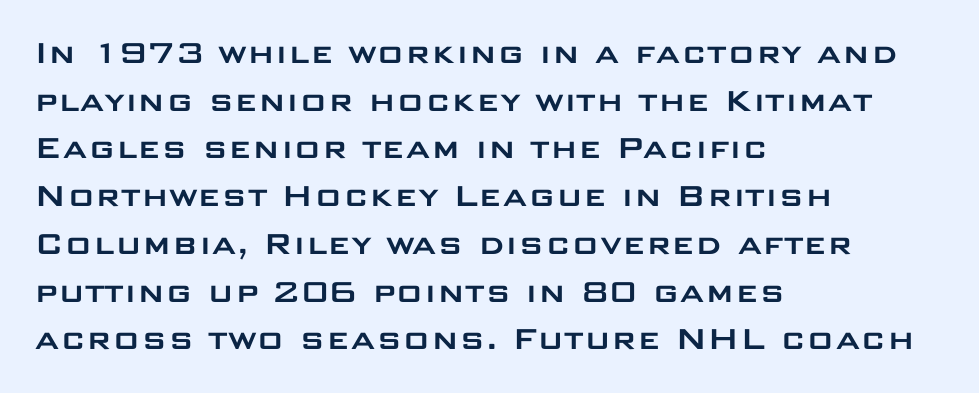
The glyphs are unaccompanied by any horizontal stroke below them. Line starts are locked; line ends wander. The letters advance in unequal steps, a hallmark of proportional type. Nope, not italic — everything's standing straight.
